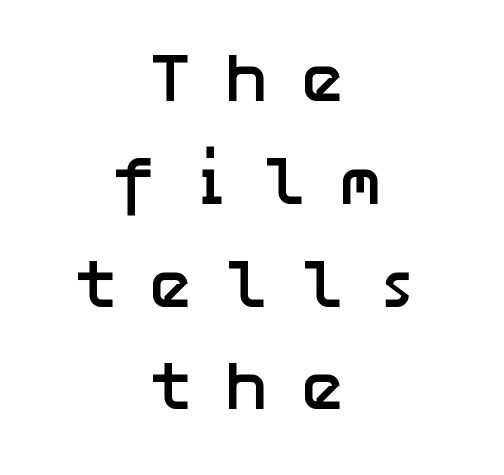
The image shows 69 px semibold sans-serif type, upright; set centered, normal line spacing (1.49x), unusually wide letter spacing (+0.43 em), not underlined; low stroke contrast and a medium x-height.
